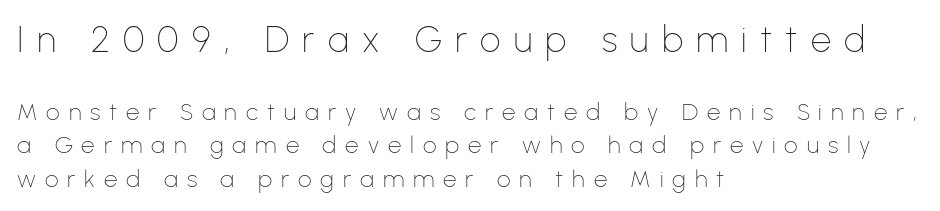
Letter spacing: wide. The earlier block is typeset at a bigger size than the later block. Every stem runs plumb, perpendicular to the baseline. The ragged edge is on the right, which tells us the setting is flush left.
